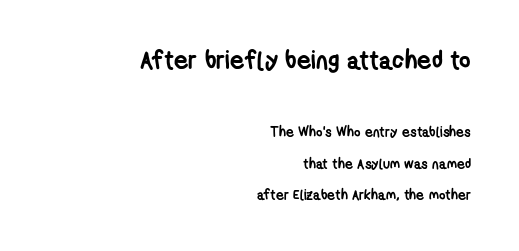
The letters sit at their default tracking, neither squeezed nor spread. Caption: multi-line text, flush right, ragged left. Which of the two is more prominent by size? The first, at the top. On the weight axis this lands at bold, roughly 700. This rendering features lettering with no underline. Leading: increased.
